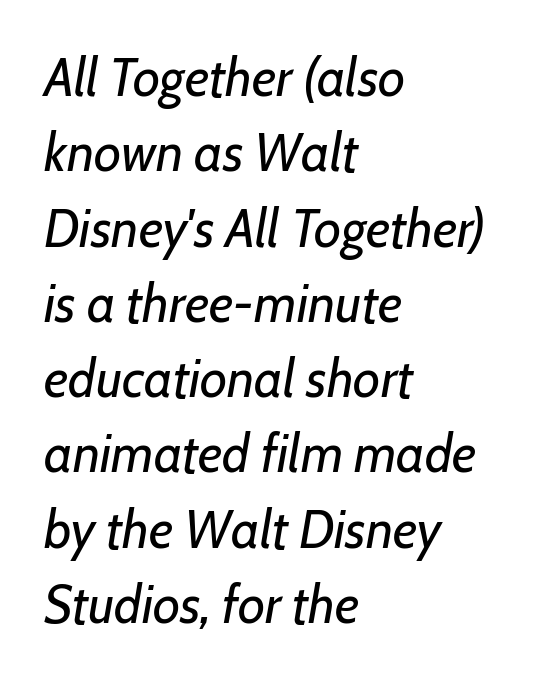
The specimen omits any rule beneath the text block's lines. Line starts are locked; line ends wander. Normally led — the rows are evenly, conventionally spaced. Notice how the stems are inclined rather than vertical — that's the hallmark of italics. The rendering uses natural spacing where letterforms have individual widths.
